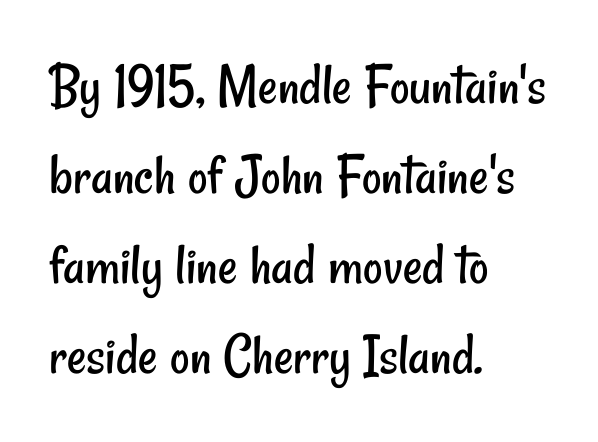
The image shows 60 px regular-weight, condensed sans-serif type; set left-aligned, normal line spacing (1.5x), normal letter spacing, not underlined; low stroke contrast and a small x-height.
